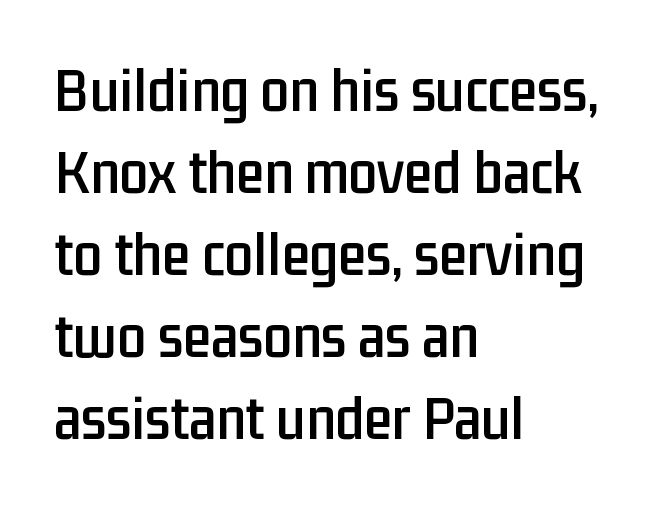
Q: Is the text italic (slanted)? A: No, it is upright.
Q: Is the typeface a serif or a sans-serif typeface? A: Sans-serif.
Q: Is the text underlined? A: No.
Q: How is the paragraph aligned? A: Left-aligned.
Q: Is the spacing between letters normal or unusually wide? A: Normal.
Q: Is the spacing between lines tight, normal or loose? A: Normal.
Q: Width (condensed, normal, or wide)? A: Condensed.
Q: Stroke contrast? A: Low.
Q: x-height? A: Medium.
Q: Monospaced? A: No.
